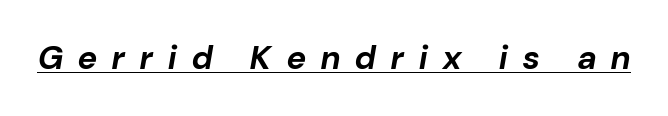
Q: Is the text bold? A: Yes.
Q: Is the text italic (slanted)? A: Yes, it leans right by about 10 degrees.
Q: Is the text underlined? A: Yes.
Q: Is the spacing between letters normal or unusually wide? A: Unusually wide.
Q: Width (condensed, normal, or wide)? A: Normal.
Q: Stroke contrast? A: Low.
Q: x-height? A: Medium.
Q: Monospaced? A: No.
